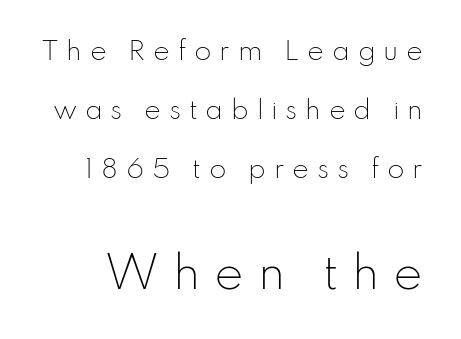
{"serif": "no", "italic": "no", "bold": "no", "weight": "light", "width": "normal", "stroke_contrast": "low", "x_height": "small", "monospaced": "no", "underline": "no", "line_spacing": "loose", "line_spacing_ratio": 2.37, "letter_spacing": "wide", "letter_spacing_em": 0.31, "larger_block": "second", "size_ratio": 1.76, "glyph_px": 44}
